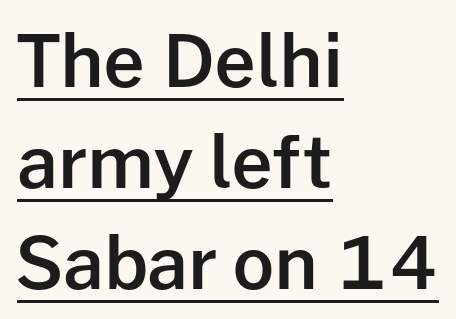
Moderately thickened strokes mark this as semibold type. Do the characters align in a grid? No, the font is proportional. Quick note: underline on. The passage is arranged the way most books set body copy — flush left. Is this a sans? Yes — the strokes have no serifs.
